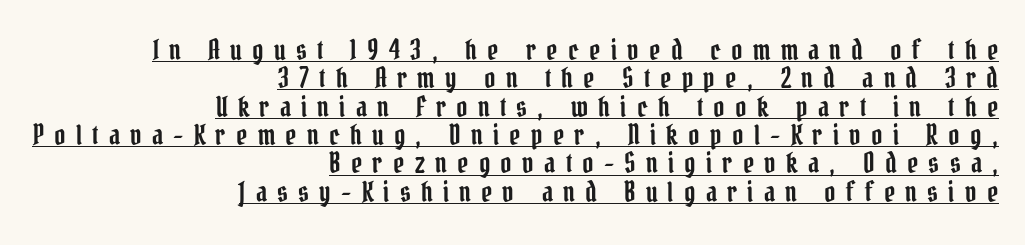
Q: Is the text italic (slanted)? A: No, it is upright.
Q: Is the text underlined? A: Yes.
Q: How is the paragraph aligned? A: Right-aligned.
Q: Is the spacing between letters normal or unusually wide? A: Unusually wide.
Q: Is the spacing between lines tight, normal or loose? A: Tight.
